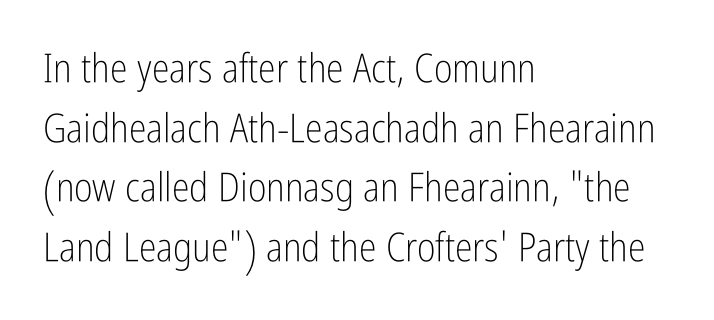
{"serif": "no", "italic": "no", "bold": "no", "weight": "light", "width": "condensed", "stroke_contrast": "low", "x_height": "medium", "monospaced": "no", "underline": "no", "align": "left", "line_spacing": "normal", "line_spacing_ratio": 1.49, "letter_spacing": "normal", "letter_spacing_em": 0.0, "glyph_px": 40}
